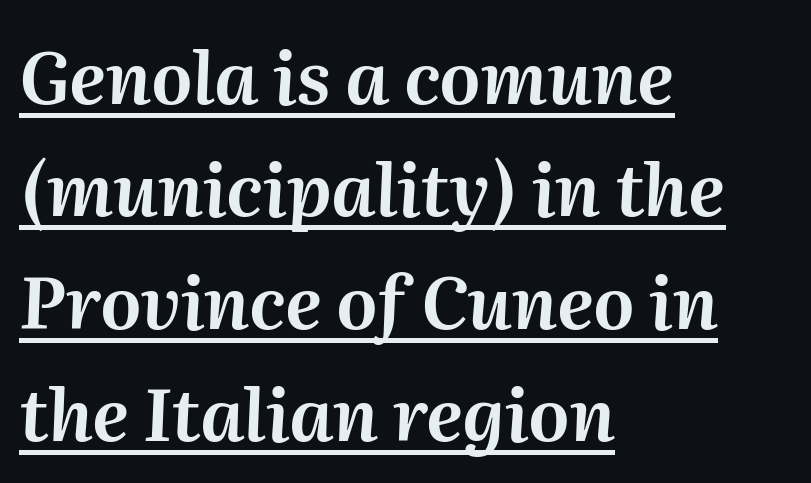
The image shows 72 px text type, italic (leaning right); set left-aligned, normal line spacing (1.56x), normal letter spacing, underlined; medium stroke contrast and a medium x-height.
